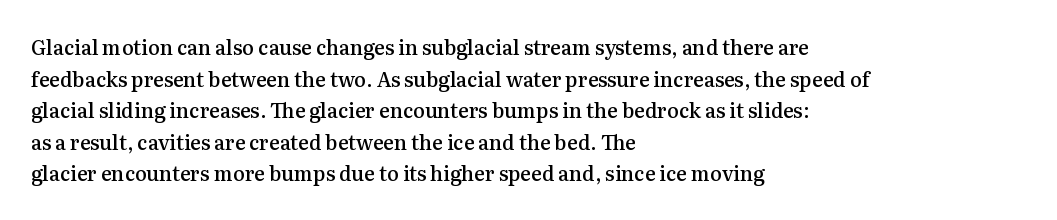
Q: Is the text bold? A: Semi-bold.
Q: Is the text italic (slanted)? A: No, it is upright.
Q: Is the text underlined? A: No.
Q: How is the paragraph aligned? A: Left-aligned.
Q: Is the spacing between letters normal or unusually wide? A: Normal.
Q: Is the spacing between lines tight, normal or loose? A: Normal.
